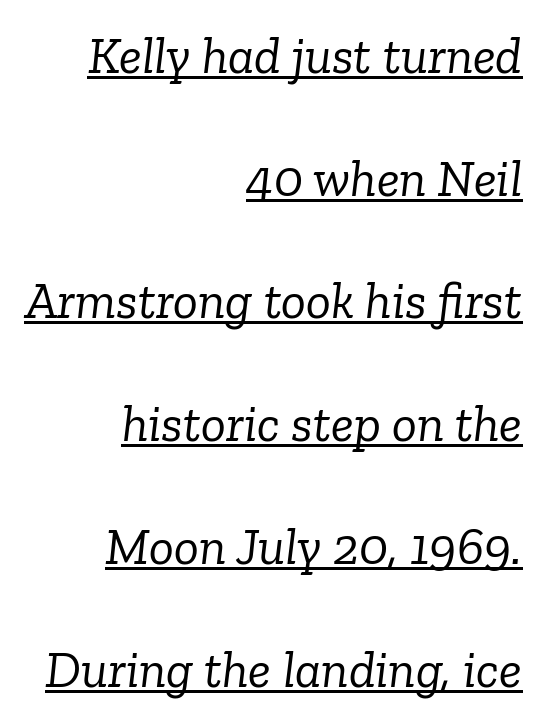
{"serif": "yes", "italic": "yes", "lean": "right", "slant_degrees": 6, "bold": "no", "weight": "light", "width": "normal", "stroke_contrast": "low", "x_height": "medium", "monospaced": "no", "underline": "yes", "align": "right", "line_spacing": "loose", "line_spacing_ratio": 2.36, "letter_spacing": "normal", "letter_spacing_em": 0.0, "glyph_px": 52}
